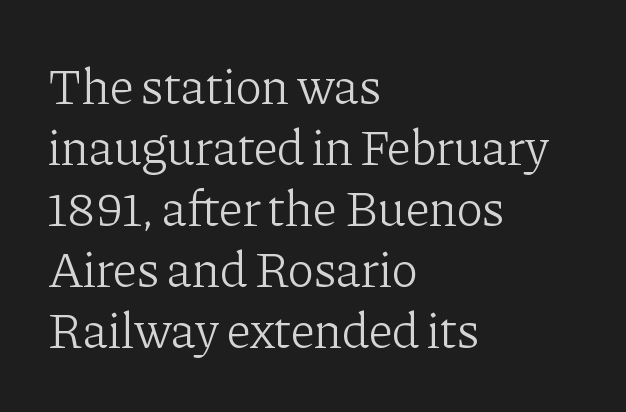
The image shows 50 px light serif type, upright; set left-aligned, line spacing 1.22x, normal letter spacing, not underlined; low stroke contrast and a medium x-height.
